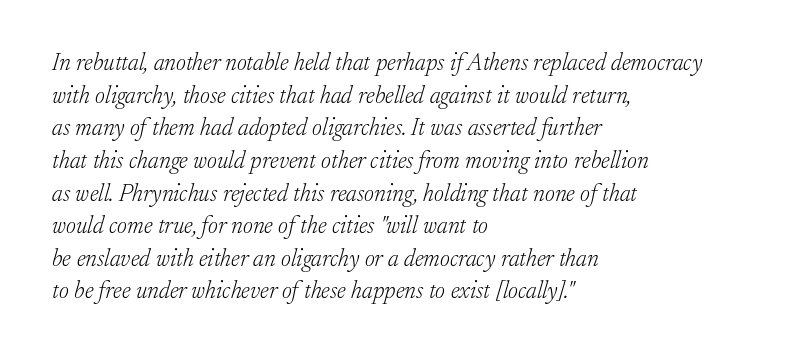
The image shows 24 px text type, italic (leaning right); set left-aligned, normal line spacing (1.36x), normal letter spacing, not underlined.
